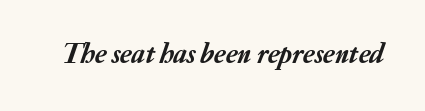
Q: Is the text italic (slanted)? A: Yes, it leans right by about 20 degrees.
Q: Is the text underlined? A: No.
Q: Is the spacing between letters normal or unusually wide? A: Normal.
Q: Width (condensed, normal, or wide)? A: Normal.
Q: Stroke contrast? A: Low.
Q: x-height? A: Medium.
Q: Monospaced? A: No.
